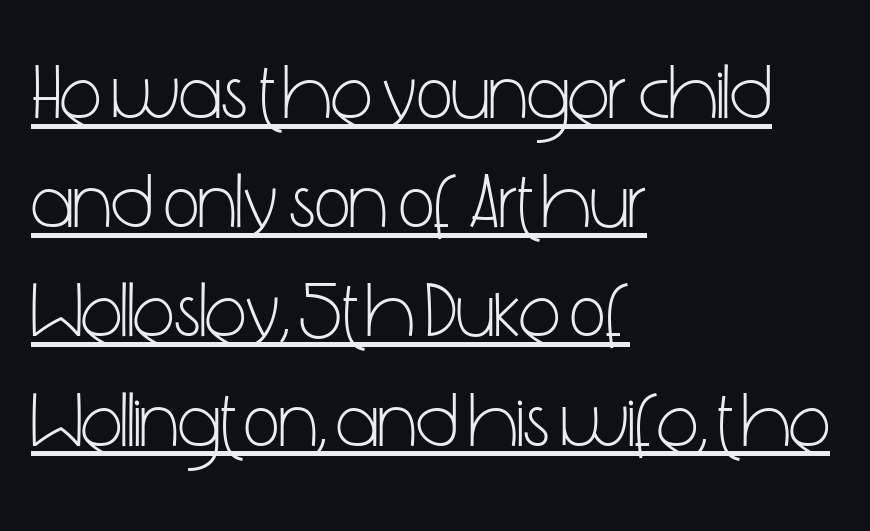
Q: Is the text bold? A: No.
Q: Is the text italic (slanted)? A: No, it is upright.
Q: Is the typeface a serif or a sans-serif typeface? A: Sans-serif.
Q: Is the text underlined? A: Yes.
Q: How is the paragraph aligned? A: Left-aligned.
Q: Is the spacing between letters normal or unusually wide? A: Normal.
Q: Is the spacing between lines tight, normal or loose? A: Normal.
Q: Width (condensed, normal, or wide)? A: Condensed.
Q: Stroke contrast? A: Low.
Q: x-height? A: Medium.
Q: Monospaced? A: No.
